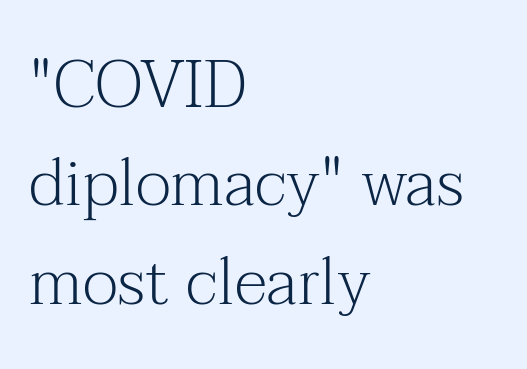
Q: Is the text bold? A: No.
Q: Is the text italic (slanted)? A: No, it is upright.
Q: Is the typeface a serif or a sans-serif typeface? A: Serif.
Q: Is the text underlined? A: No.
Q: How is the paragraph aligned? A: Left-aligned.
Q: Is the spacing between letters normal or unusually wide? A: Normal.
Q: Is the spacing between lines tight, normal or loose? A: Normal.
Q: Width (condensed, normal, or wide)? A: Normal.
Q: Stroke contrast? A: Medium.
Q: x-height? A: Medium.
Q: Monospaced? A: No.
